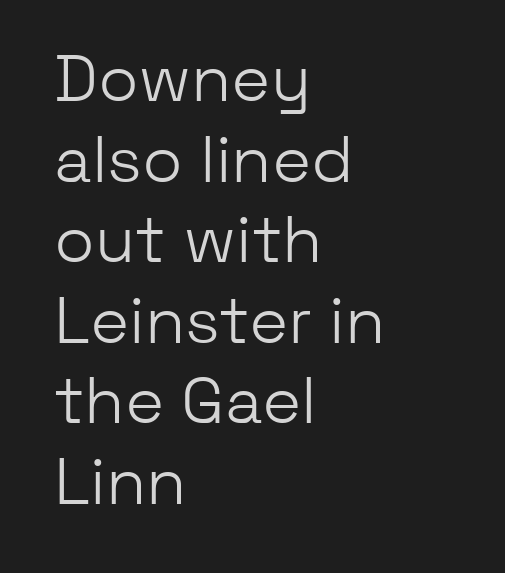
The image shows 66 px light sans-serif type, upright; set left-aligned, line spacing 1.22x, normal letter spacing, not underlined; low stroke contrast and a medium x-height.
